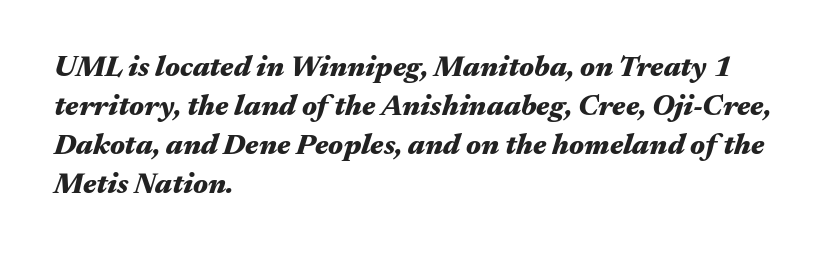
Q: Is the text bold? A: Yes.
Q: Is the text italic (slanted)? A: Yes, it leans right by about 17 degrees.
Q: Is the text underlined? A: No.
Q: How is the paragraph aligned? A: Left-aligned.
Q: Is the spacing between letters normal or unusually wide? A: Normal.
Q: Is the spacing between lines tight, normal or loose? A: Normal.
Q: Width (condensed, normal, or wide)? A: Wide.
Q: Stroke contrast? A: Medium.
Q: x-height? A: Medium.
Q: Monospaced? A: No.
